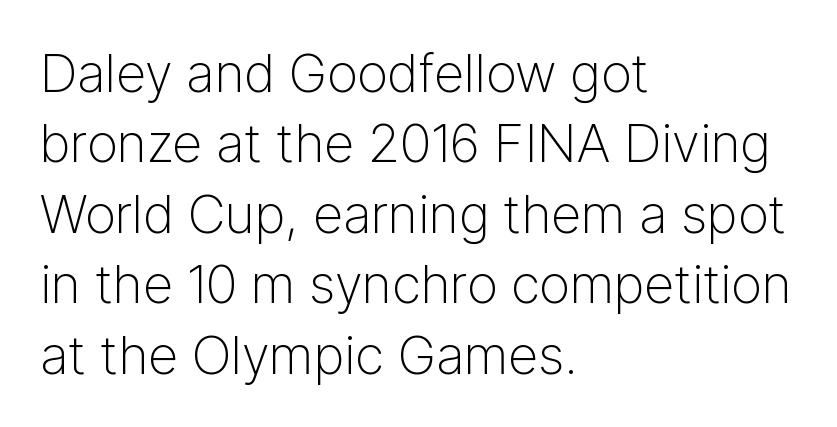
{"serif": "no", "italic": "no", "bold": "no", "weight": "light", "width": "normal", "stroke_contrast": "low", "x_height": "medium", "monospaced": "no", "underline": "no", "align": "left", "line_spacing": "normal", "line_spacing_ratio": 1.33, "letter_spacing": "normal", "letter_spacing_em": 0.0, "glyph_px": 53}
